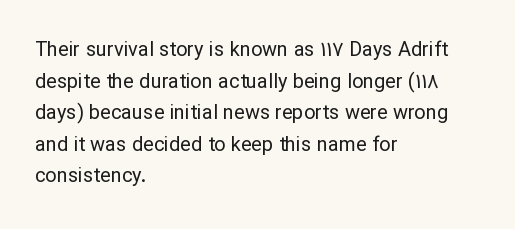
Teacher's note: observe the even left margin — that is flush-left alignment. The passage shown is not underscored anywhere. The rendering uses a moderate line-height, typical for paragraphs. Ascenders rise straight up at ninety degrees. Nobody touched the tracking dial on this one.
